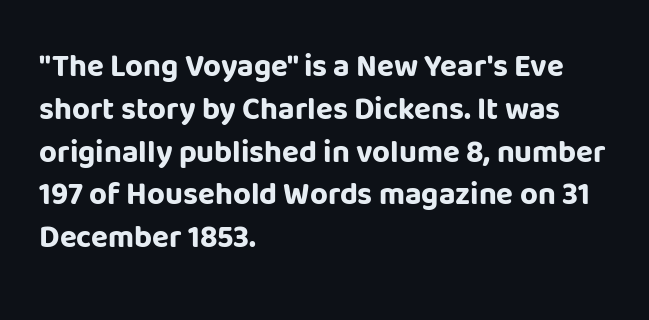
Nobody touched the tracking dial on this one. Character widths vary here, with narrow letters taking less room than wide ones. It's the straight-up-and-down kind of type. Serifs: no, the terminals of the letterforms are clean. Each row of text sits above clean, open space.
